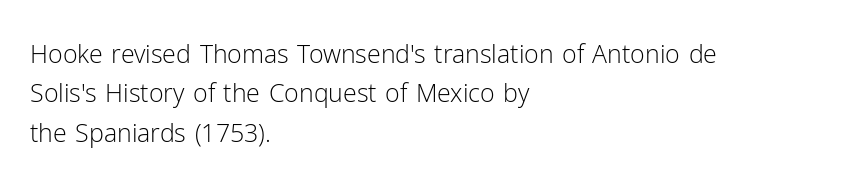
This block has exactly the height ordinary leading produces. Heft: none added — not bold. The face used here is rendered with its standard letterfit. Horizontally, the lines are justified to the leading edge only.
